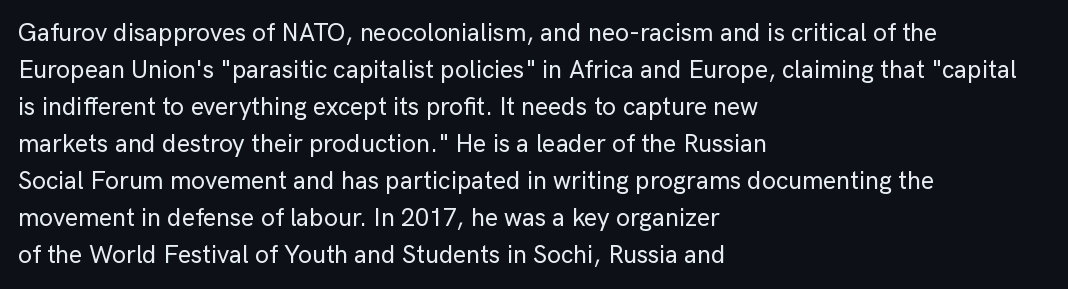
The space beneath each line is pristine and unruled. Compared with typical paragraphs, the rows here are spaced about the same. Notice how the passage keeps a crisp vertical edge on the left only. Short note: letters normally spaced.
